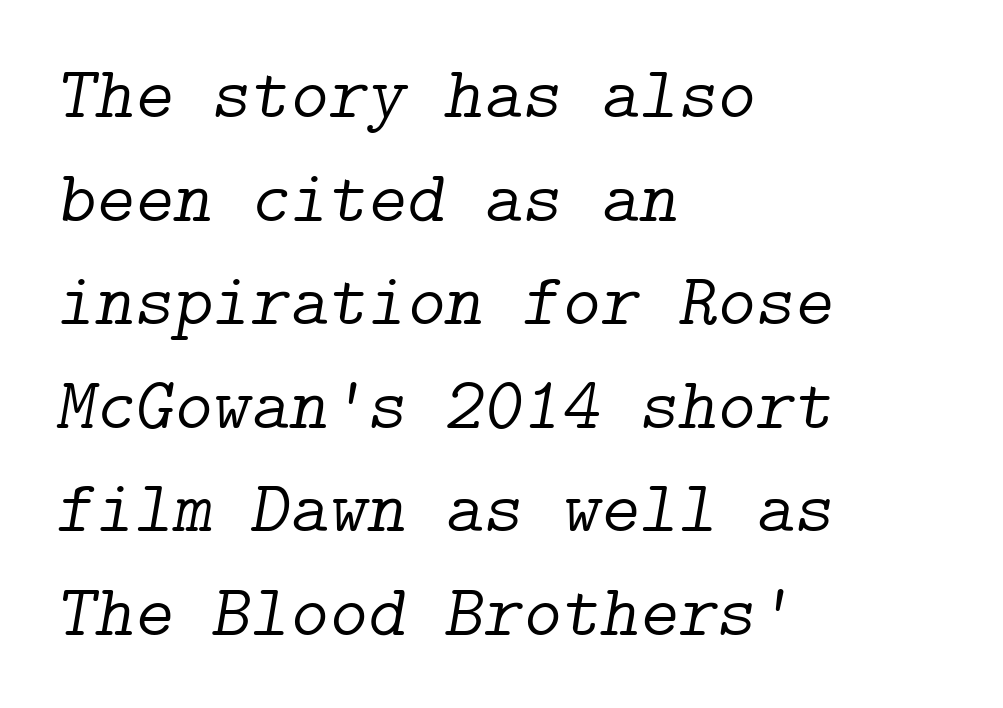
Yep, that's italic — everything's leaning. In terms of letterform style, serifs are clearly present. This reads as an unemphasized weight, regular at the heaviest. Students, note that the glyphs here touch the page at normal intervals. The rag falls on the right side of this text block.
